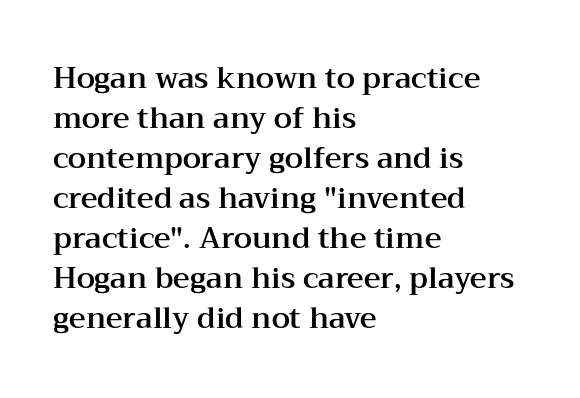
Classification — serif. A normal amount of white space separates one row of letters from the next. Proportional: the letters do not fall into vertical columns. The face used here is rendered with its standard letterfit. The glyphs are unaccompanied by any horizontal stroke below them.
